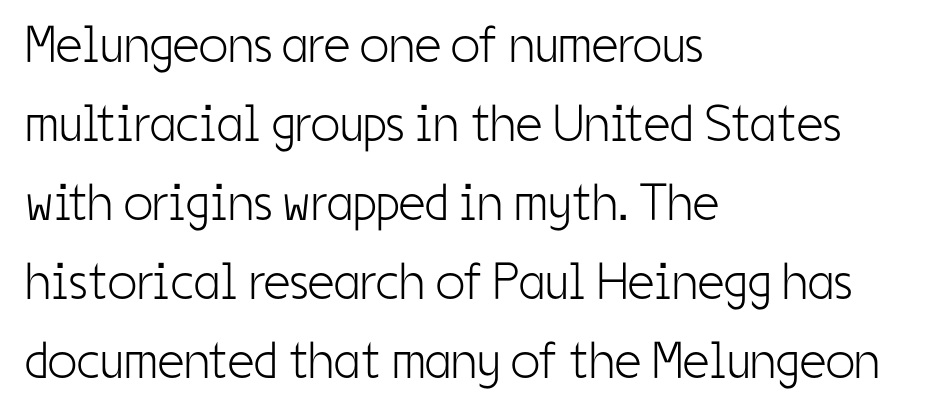
Character widths vary here, with narrow letters taking less room than wide ones. What's the leading like? Ordinary, nothing unusual. The letterforms sit shoulder to shoulder at normal distance. Counters stay open thanks to moderate or lighter strokes. These lines are composed in type without serifs. The words here are not underlined.
